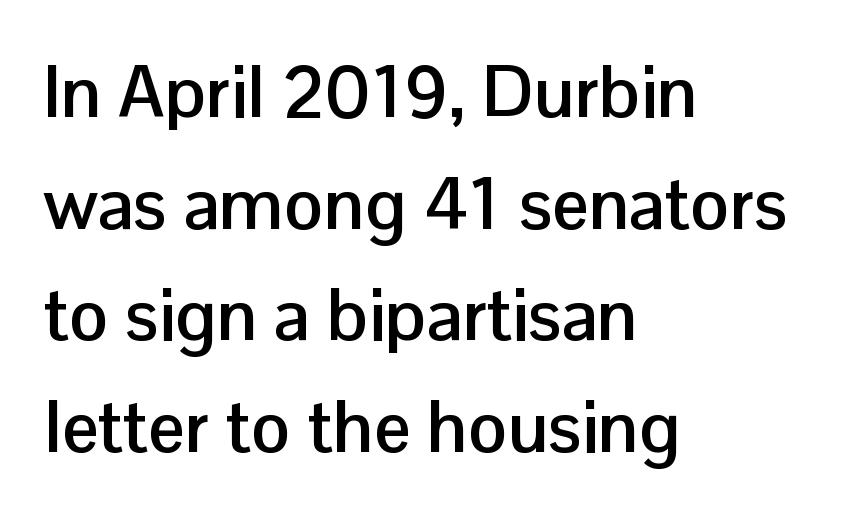
Q: Is the text bold? A: Yes.
Q: Is the text italic (slanted)? A: No, it is upright.
Q: Is the typeface a serif or a sans-serif typeface? A: Sans-serif.
Q: Is the text underlined? A: No.
Q: How is the paragraph aligned? A: Left-aligned.
Q: Is the spacing between letters normal or unusually wide? A: Normal.
Q: Is the spacing between lines tight, normal or loose? A: Normal.
Q: Width (condensed, normal, or wide)? A: Normal.
Q: Stroke contrast? A: Low.
Q: x-height? A: Medium.
Q: Monospaced? A: No.
